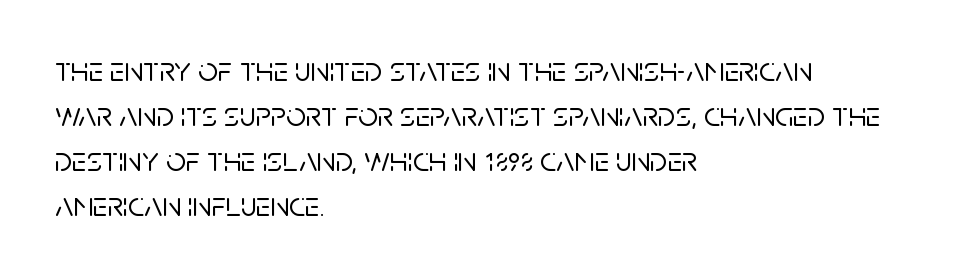
{"serif": "no", "italic": "no", "width": "normal", "stroke_contrast": "low", "x_height": "large", "monospaced": "no", "underline": "no", "align": "left", "line_spacing": "normal", "line_spacing_ratio": 1.29, "letter_spacing": "normal", "letter_spacing_em": 0.0, "glyph_px": 35}
